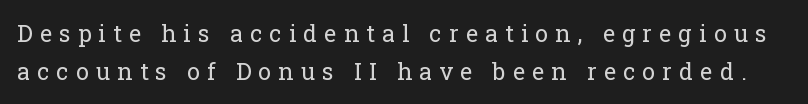
The image shows 23 px text type, upright; set normal line spacing (1.65x), unusually wide letter spacing (+0.32 em), not underlined.
